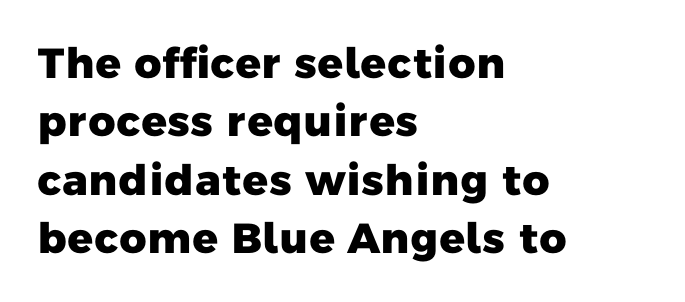
Q: Is the text bold? A: Yes.
Q: Is the typeface a serif or a sans-serif typeface? A: Sans-serif.
Q: Is the text underlined? A: No.
Q: How is the paragraph aligned? A: Left-aligned.
Q: Is the spacing between letters normal or unusually wide? A: Normal.
Q: Is the spacing between lines tight, normal or loose? A: Normal.
Q: Width (condensed, normal, or wide)? A: Normal.
Q: Stroke contrast? A: Low.
Q: x-height? A: Medium.
Q: Monospaced? A: No.
